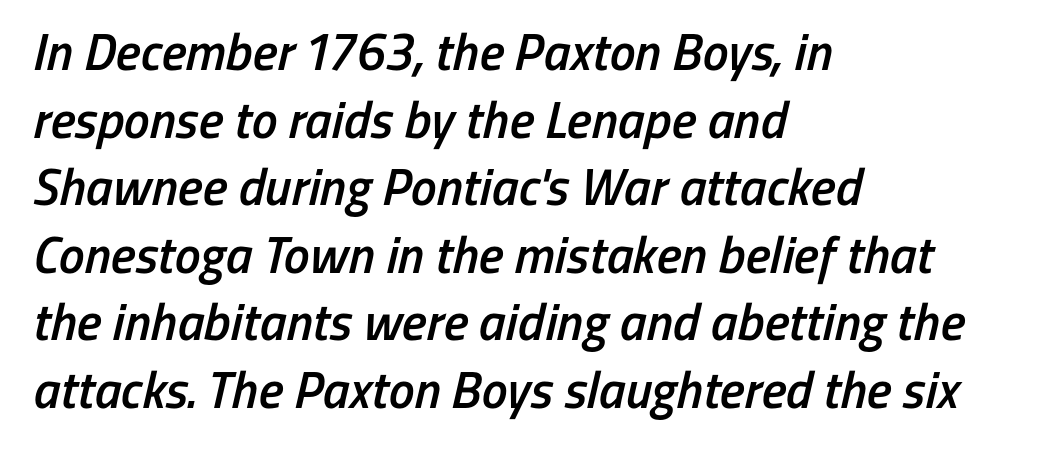
The image shows 52 px semibold, condensed sans-serif type; set left-aligned, normal line spacing (1.3x), normal letter spacing, not underlined; low stroke contrast and a medium x-height.
